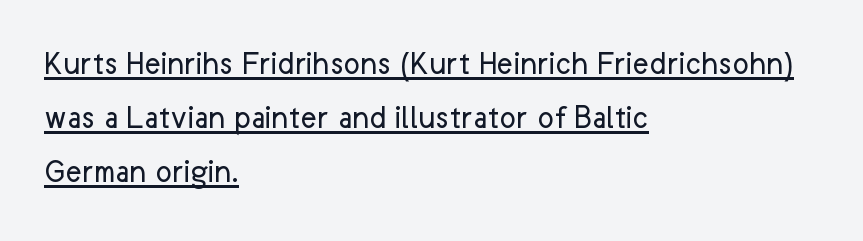
{"serif": "no", "italic": "no", "bold": "no", "weight": "regular", "width": "normal", "stroke_contrast": "low", "x_height": "medium", "monospaced": "no", "underline": "yes", "align": "left", "line_spacing": "normal", "line_spacing_ratio": 1.55, "letter_spacing": "normal", "letter_spacing_em": 0.0, "glyph_px": 35}
